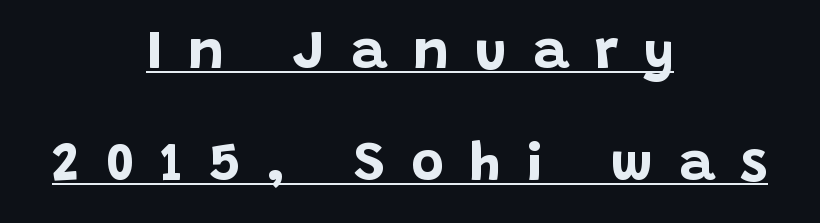
Q: Is the text bold? A: Yes.
Q: Is the text italic (slanted)? A: No, it is upright.
Q: Is the typeface a serif or a sans-serif typeface? A: Sans-serif.
Q: Is the text underlined? A: Yes.
Q: How is the paragraph aligned? A: Centered.
Q: Is the spacing between letters normal or unusually wide? A: Unusually wide.
Q: Is the spacing between lines tight, normal or loose? A: Loose.
Q: Width (condensed, normal, or wide)? A: Normal.
Q: Stroke contrast? A: Low.
Q: x-height? A: Large.
Q: Monospaced? A: No.
